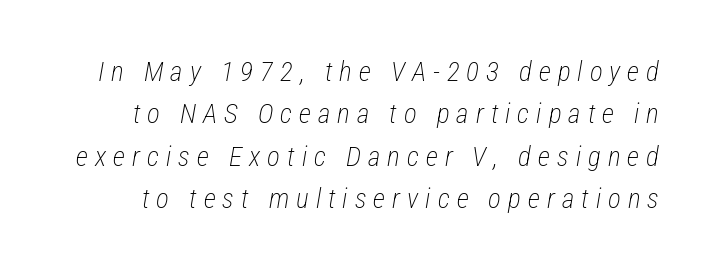
{"italic": "yes", "lean": "right", "slant_degrees": 12, "bold": "no", "underline": "no", "line_spacing": "normal", "line_spacing_ratio": 1.57, "letter_spacing": "wide", "letter_spacing_em": 0.26, "glyph_px": 27}
